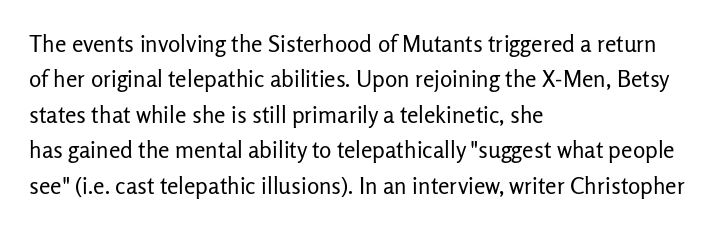
The image shows 23 px text type, upright; set left-aligned, normal line spacing (1.54x), normal letter spacing, not underlined.
